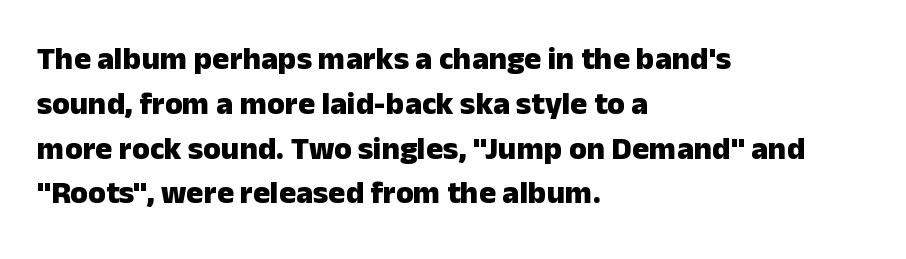
A typesetter would call this proportional, since set widths differ per character. Casual observation: everything's shoved over to the left. Students, note that the glyphs here touch the page at normal intervals. This block has exactly the height ordinary leading produces.
